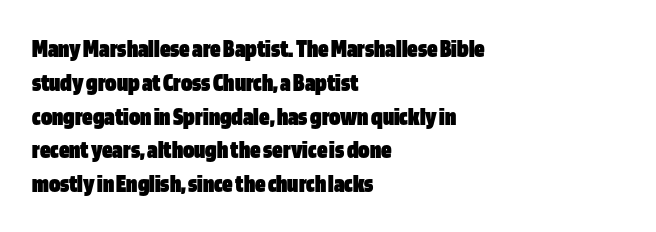
Q: Is the text bold? A: Yes.
Q: Is the text italic (slanted)? A: No, it is upright.
Q: Is the text underlined? A: No.
Q: How is the paragraph aligned? A: Left-aligned.
Q: Is the spacing between letters normal or unusually wide? A: Normal.
Q: Is the spacing between lines tight, normal or loose? A: Normal.
